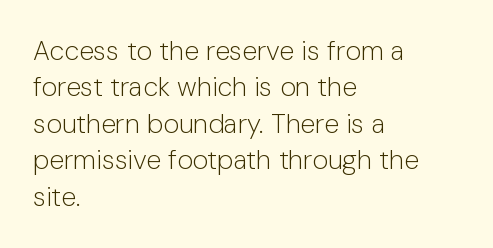
{"italic": "no", "bold": "no", "underline": "no", "align": "left", "line_spacing": "normal", "line_spacing_ratio": 1.35, "letter_spacing": "normal", "letter_spacing_em": 0.0, "glyph_px": 27}
